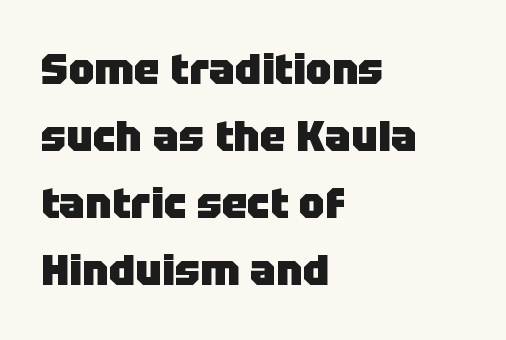
Style check: upright. All the whitespace from short lines collects on the right. Check under the words: just untouched page. Each word holds together tightly as a unit, with standard inter-letter gaps. Summary of vertical rhythm: regular, with standard interline spacing.
